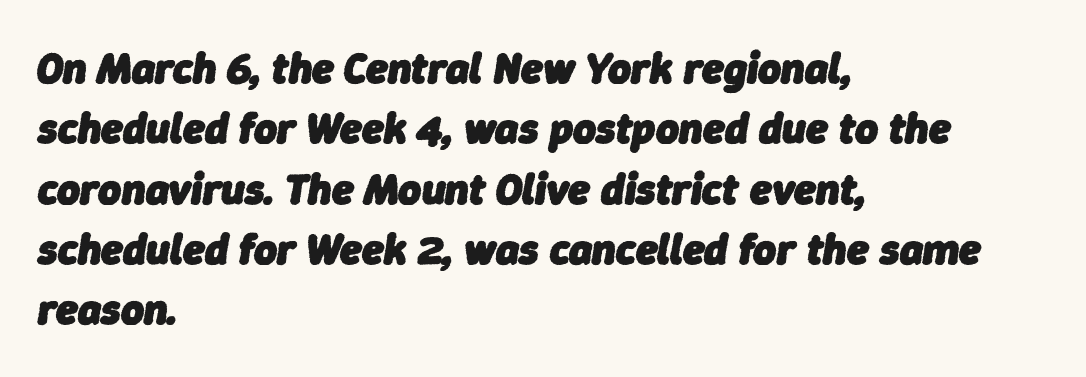
{"italic": "yes", "lean": "right", "slant_degrees": 9, "bold": "yes", "weight": "heavy", "width": "normal", "stroke_contrast": "low", "x_height": "medium", "monospaced": "no", "underline": "no", "align": "left", "line_spacing": "normal", "line_spacing_ratio": 1.37, "letter_spacing": "normal", "letter_spacing_em": 0.0, "glyph_px": 44}
